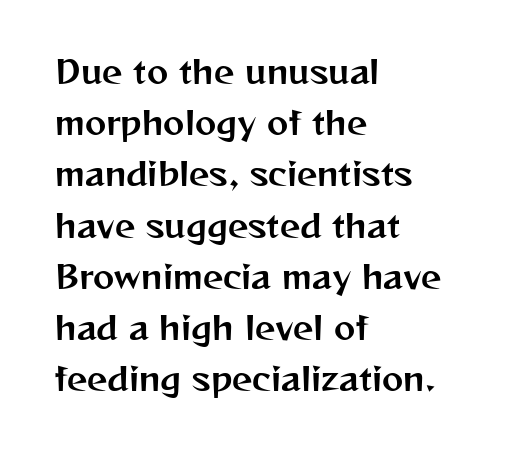
The image shows 32 px sans-serif type, upright; set left-aligned, normal line spacing (1.6x), normal letter spacing, not underlined; medium stroke contrast and a medium x-height.
